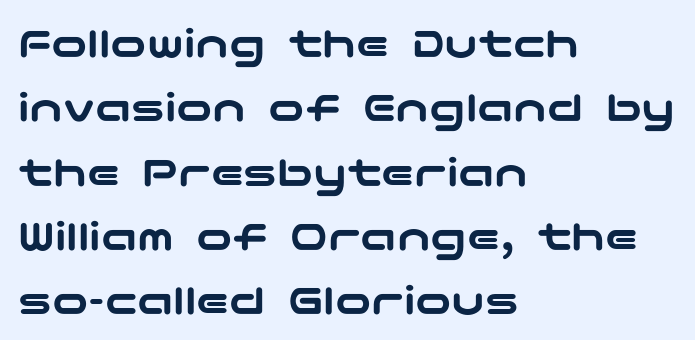
Inter-character spacing is left at the font's built-in metrics. Leading matches the norm, producing a regular column. Visually the block forms a straight wall on the left and a jagged coastline on the right. Letters rest on an invisible, unmarked baseline. Italic? Not at all — the glyphs are vertical. The type family on display is of the sans-serif kind.
